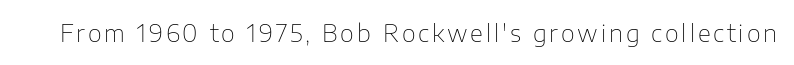
Q: Is the text bold? A: No.
Q: Is the text italic (slanted)? A: No, it is upright.
Q: Is the text underlined? A: No.
